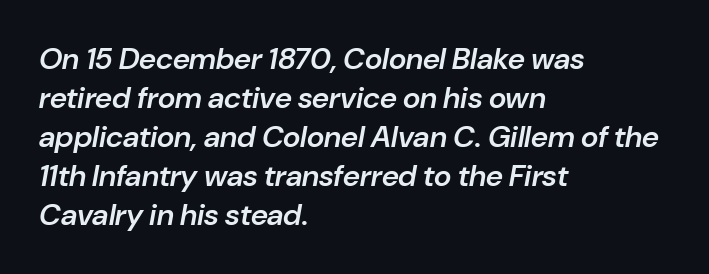
The rendering uses natural spacing where letterforms have individual widths. Quick note: underline off. The passage shown stacks its lines at a standard gap. The whole block is typeset with a tilt. Standard letterfit; no display-style spreading of the glyphs.
